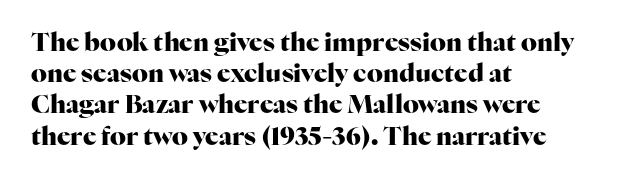
Q: Is the text bold? A: Yes.
Q: Is the text italic (slanted)? A: No, it is upright.
Q: Is the text underlined? A: No.
Q: How is the paragraph aligned? A: Left-aligned.
Q: Is the spacing between letters normal or unusually wide? A: Normal.
Q: Is the spacing between lines tight, normal or loose? A: Normal.
